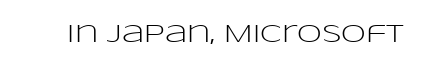
{"italic": "no", "bold": "no", "underline": "no", "letter_spacing": "normal", "letter_spacing_em": 0.0, "glyph_px": 25}
